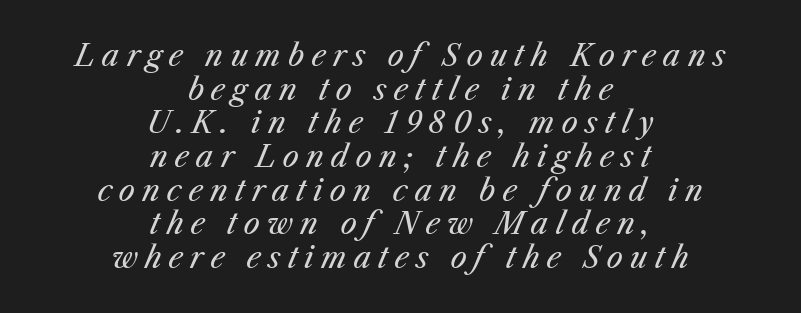
Q: Is the text bold? A: No.
Q: Is the text italic (slanted)? A: Yes, it leans right by about 25 degrees.
Q: Is the text underlined? A: No.
Q: How is the paragraph aligned? A: Centered.
Q: Is the spacing between letters normal or unusually wide? A: Unusually wide.
Q: Width (condensed, normal, or wide)? A: Normal.
Q: Stroke contrast? A: Medium.
Q: x-height? A: Medium.
Q: Monospaced? A: No.
